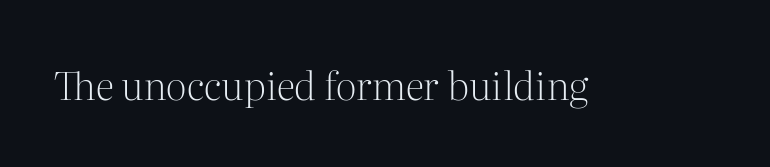
The image shows 39 px light serif type, upright; set normal letter spacing, not underlined; medium stroke contrast and a medium x-height.
